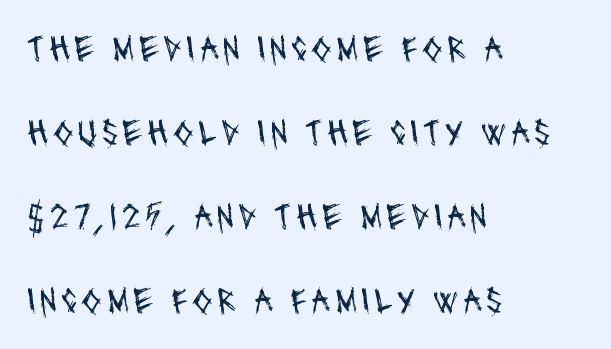
Bare-footed words on every line. Loosely led — the rows are spread out. I'd call this a sans setting — the letters go barefoot. Typeset ragged right — the left edge is the straight one. Caption: face not bold, strokes unweighted. Each letter keeps its own natural width here, so spacing adapts to shape.
